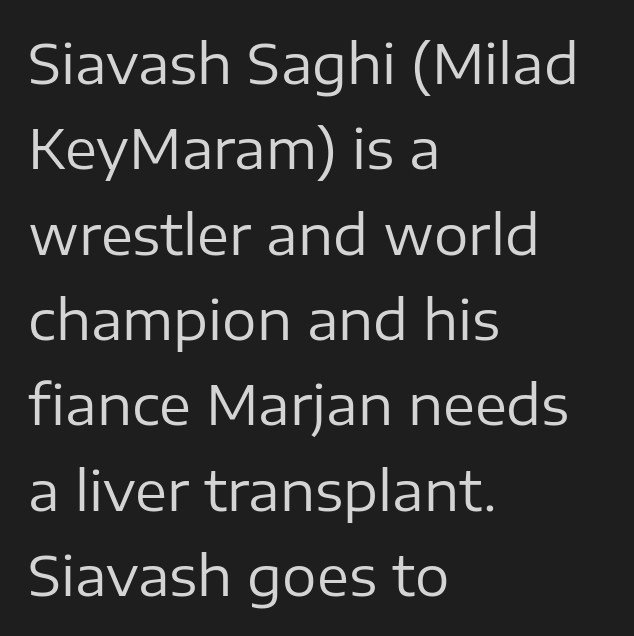
Looks like regular typesetting: each glyph gets only the width it needs. Successive baselines arrive at the customary interval. How are the letters spaced? Ordinarily, with no added tracking. A typesetter would label this face a sans.
